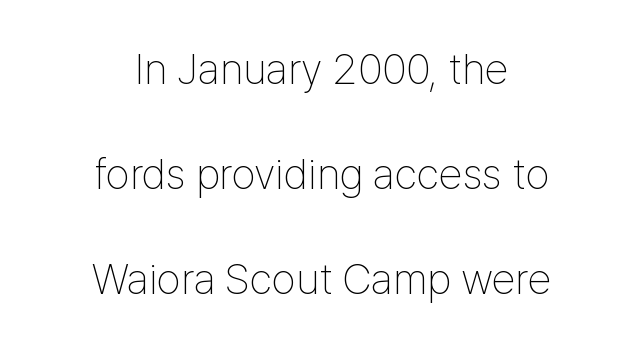
The image shows 43 px thin, condensed sans-serif type, upright; set centered, loose line spacing (2.44x), normal letter spacing, not underlined; low stroke contrast and a medium x-height.
